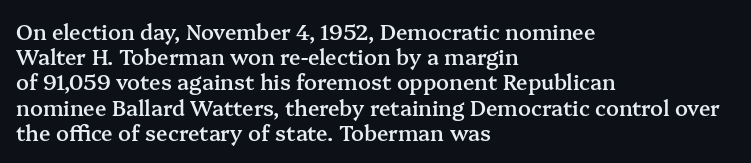
{"italic": "no", "bold": "semi", "underline": "no", "align": "left", "line_spacing_ratio": 1.2, "letter_spacing": "normal", "letter_spacing_em": 0.0, "glyph_px": 21}
